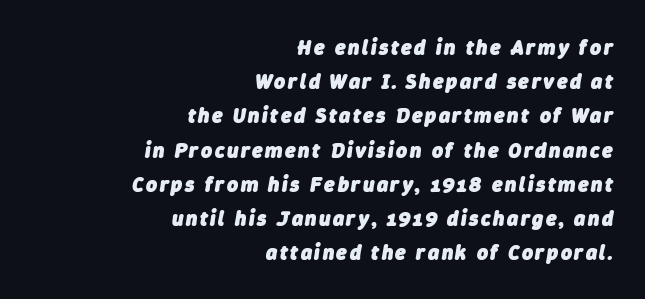
{"italic": "yes", "lean": "right", "slant_degrees": 9, "bold": "yes", "underline": "no", "align": "right", "line_spacing": "normal", "line_spacing_ratio": 1.63, "glyph_px": 21}
